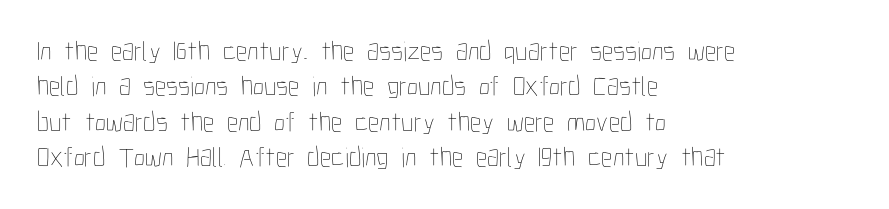
{"italic": "no", "bold": "no", "weight": "thin", "width": "condensed", "stroke_contrast": "low", "x_height": "medium", "monospaced": "no", "underline": "no", "align": "left", "line_spacing": "normal", "line_spacing_ratio": 1.26, "letter_spacing": "normal", "letter_spacing_em": 0.0, "glyph_px": 28}
